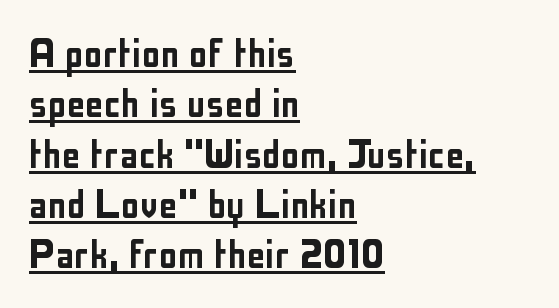
The image shows 47 px condensed sans-serif type, upright; set left-aligned, tight line spacing (1.07x), normal letter spacing, underlined; low stroke contrast and a medium x-height.
